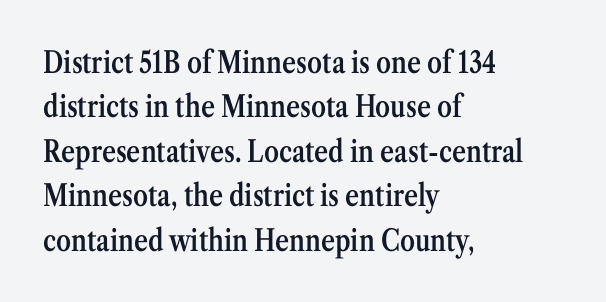
{"serif": "yes", "italic": "no", "bold": "semi", "weight": "semibold", "width": "condensed", "stroke_contrast": "medium", "x_height": "medium", "monospaced": "no", "underline": "no", "align": "left", "line_spacing": "normal", "line_spacing_ratio": 1.48, "letter_spacing": "normal", "letter_spacing_em": 0.0, "glyph_px": 30}
